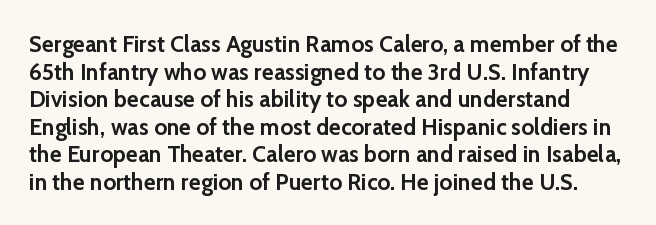
The passage shown is not underscored anywhere. As a designer I'd log this as weight 700, bold. These lines were composed using upright roman letters. The type is set solid horizontally, with unmodified tracking.
